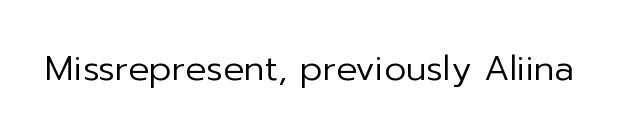
The image shows 35 px regular-weight sans-serif type, upright; set normal letter spacing, not underlined; low stroke contrast and a medium x-height.
